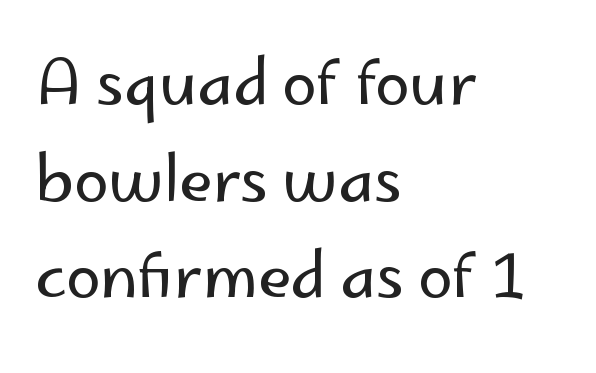
The image shows 62 px regular-weight sans-serif type, upright; set left-aligned, normal line spacing (1.56x), normal letter spacing, not underlined; low stroke contrast and a small x-height.
